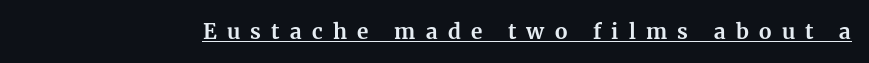
Caption: bold face, heavy strokes. Glyph-to-glyph distance is far greater than everyday printed text. Quick note: underline on. If you drew a line through each stem, it would be perfectly vertical.
